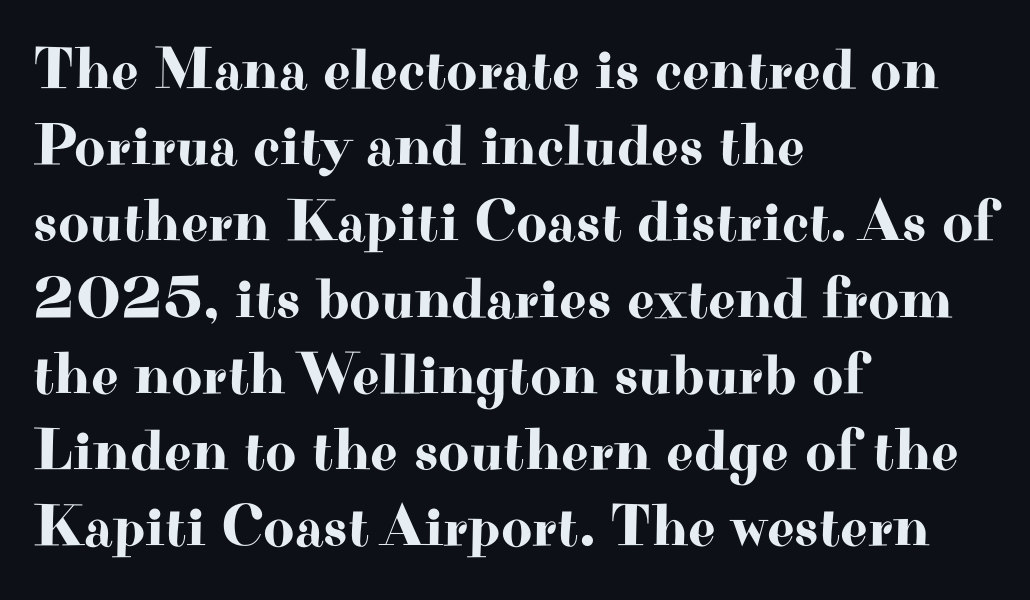
The image shows 60 px wide serif type, upright; set left-aligned, normal line spacing (1.27x), normal letter spacing, not underlined; high stroke contrast and a small x-height.
